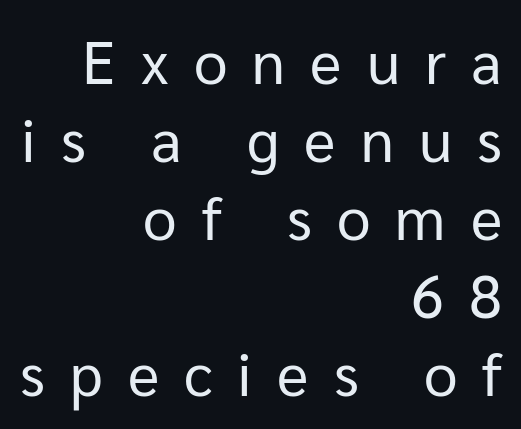
The image shows 60 px regular-weight sans-serif type, upright; set right-aligned, normal line spacing (1.3x), unusually wide letter spacing (+0.42 em), not underlined; low stroke contrast and a medium x-height.
